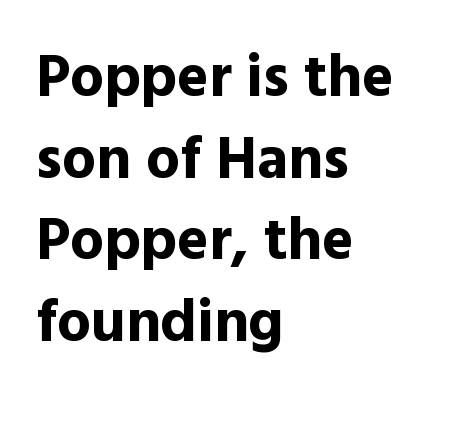
Posture: straight, roman, zero tilt. Spacing between characters is what you'd get straight out of the box. Spacing verdict: proportional, widths tailored to each character. Visually the block forms a straight wall on the left and a jagged coastline on the right.
